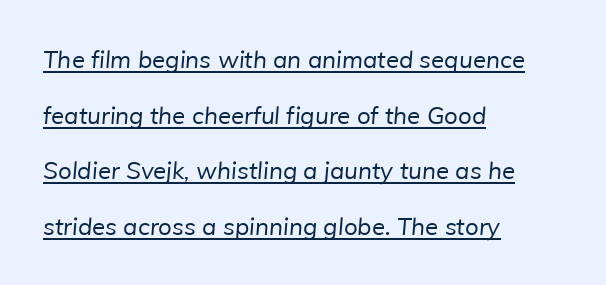
Q: Is the text bold? A: No.
Q: Is the text underlined? A: Yes.
Q: How is the paragraph aligned? A: Left-aligned.
Q: Is the spacing between letters normal or unusually wide? A: Normal.
Q: Is the spacing between lines tight, normal or loose? A: Loose.
